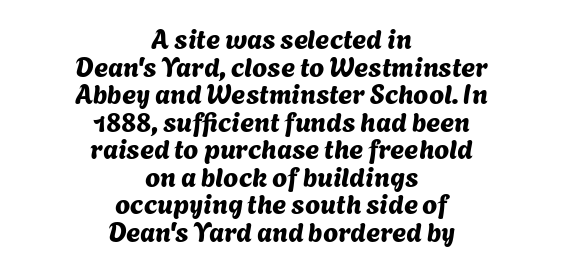
Q: Is the text underlined? A: No.
Q: How is the paragraph aligned? A: Centered.
Q: Is the spacing between letters normal or unusually wide? A: Normal.
Q: Is the spacing between lines tight, normal or loose? A: Tight.
